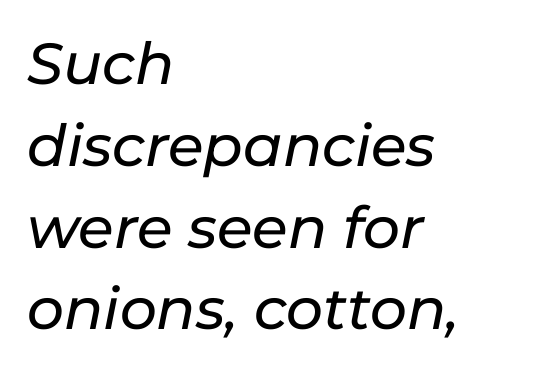
{"italic": "yes", "lean": "right", "slant_degrees": 11, "width": "normal", "stroke_contrast": "low", "x_height": "medium", "monospaced": "no", "underline": "no", "align": "left", "line_spacing": "normal", "line_spacing_ratio": 1.41, "letter_spacing": "normal", "letter_spacing_em": 0.0, "glyph_px": 58}
